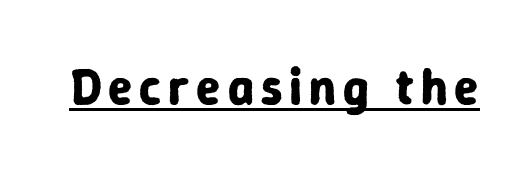
The image shows 50 px bold sans-serif type, upright; set underlined; low stroke contrast and a medium x-height.
